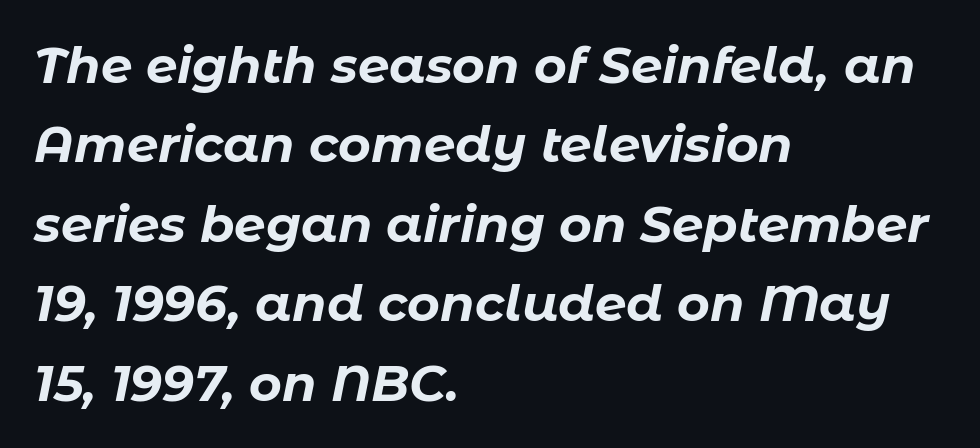
A normal amount of white space separates one row of letters from the next. Unmarked baselines from the first word to the last. Note the varied advance widths — an 'i' is clearly narrower than an 'm'. If you drew a line through each stem, it would be angled.
